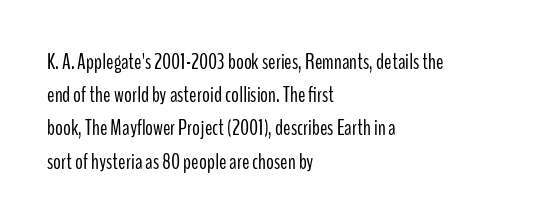
Tall strokes in this sample are plumb rather than angled. Weight: regular or lighter. Tracking value appears to be zero — textbook default spacing. The passage shown stacks its lines at a standard gap. The lines in this sample share a left origin and differ only in where they stop. Anything drawn beneath the words? Only blank space.
